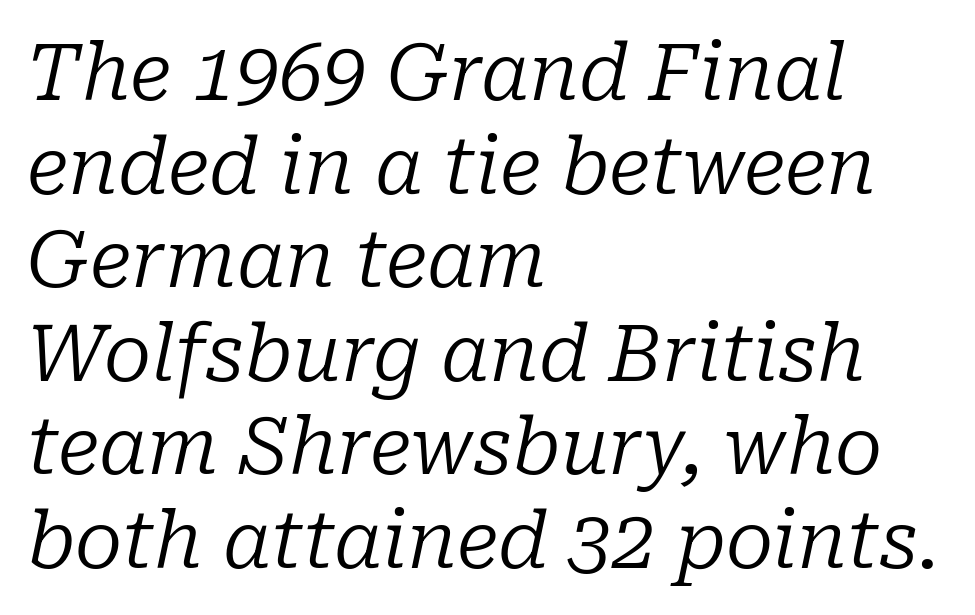
{"serif": "yes", "italic": "yes", "lean": "right", "slant_degrees": 10, "bold": "no", "weight": "regular", "width": "normal", "stroke_contrast": "low", "x_height": "medium", "monospaced": "no", "underline": "no", "align": "left", "line_spacing_ratio": 1.2, "letter_spacing": "normal", "letter_spacing_em": 0.0, "glyph_px": 78}
